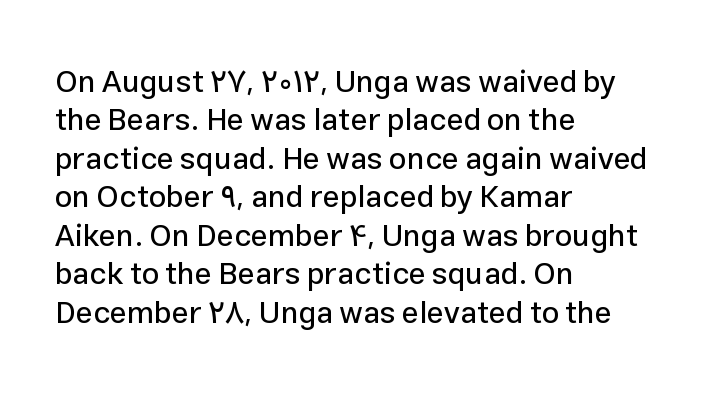
{"serif": "no", "italic": "no", "width": "normal", "stroke_contrast": "low", "x_height": "medium", "monospaced": "no", "underline": "no", "align": "left", "line_spacing_ratio": 1.24, "letter_spacing": "normal", "letter_spacing_em": 0.0, "glyph_px": 31}
